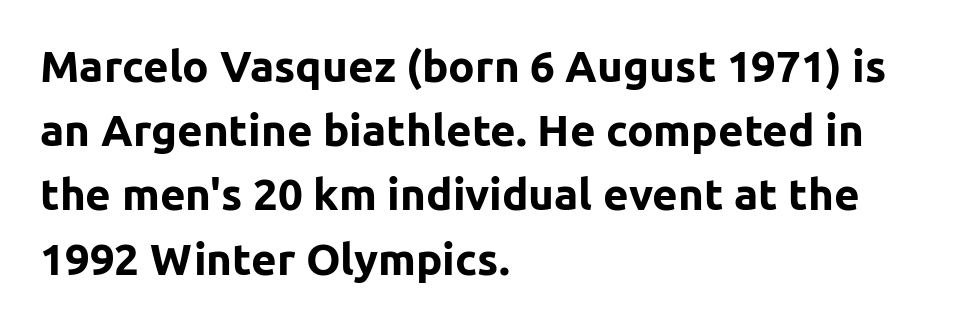
The image shows 44 px bold sans-serif type, upright; set left-aligned, normal line spacing (1.46x), normal letter spacing, not underlined; low stroke contrast and a medium x-height.
